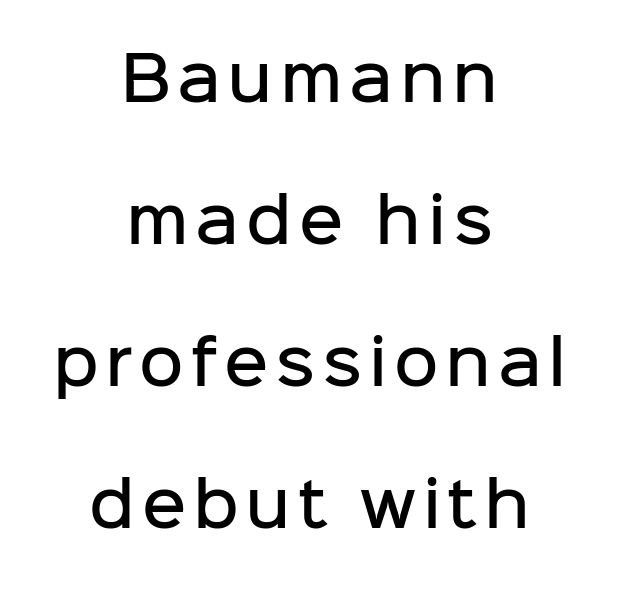
Q: Is the text bold? A: Semi-bold.
Q: Is the text italic (slanted)? A: No, it is upright.
Q: Is the typeface a serif or a sans-serif typeface? A: Sans-serif.
Q: Is the text underlined? A: No.
Q: How is the paragraph aligned? A: Centered.
Q: Is the spacing between lines tight, normal or loose? A: Loose.
Q: Width (condensed, normal, or wide)? A: Normal.
Q: Stroke contrast? A: Low.
Q: x-height? A: Medium.
Q: Monospaced? A: No.
